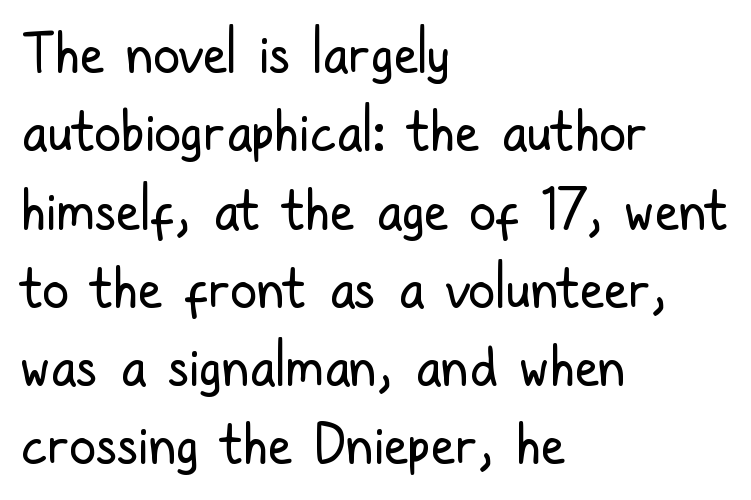
The letterforms sit at book weight or below. There is no visible air inserted between adjacent glyphs. Note the varied advance widths — an 'i' is clearly narrower than an 'm'. A typesetter would mark this as roman, not italic. I'd call this a sans setting — the letters go barefoot.
